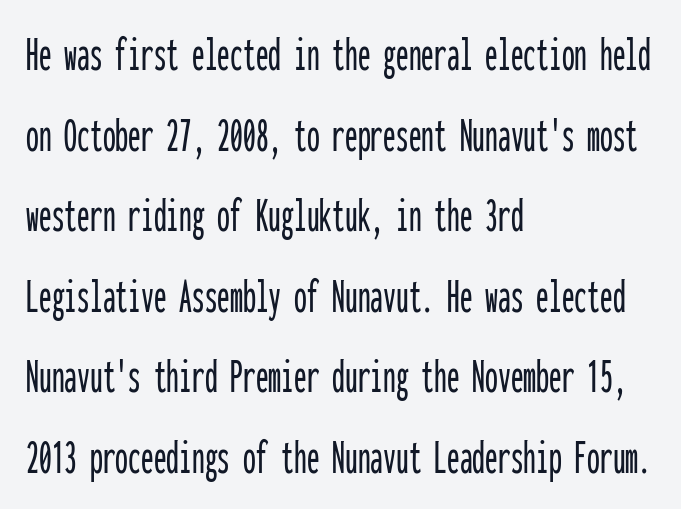
The image shows 51 px condensed sans-serif type, upright, monospaced; set left-aligned, normal line spacing (1.58x), normal letter spacing, not underlined; low stroke contrast and a medium x-height.
